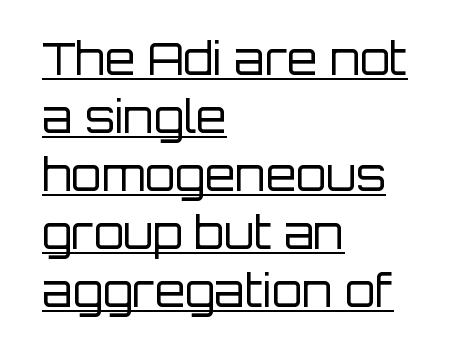
Q: Is the text bold? A: No.
Q: Is the text italic (slanted)? A: No, it is upright.
Q: Is the typeface a serif or a sans-serif typeface? A: Sans-serif.
Q: Is the text underlined? A: Yes.
Q: How is the paragraph aligned? A: Left-aligned.
Q: Is the spacing between letters normal or unusually wide? A: Normal.
Q: Is the spacing between lines tight, normal or loose? A: Normal.
Q: Width (condensed, normal, or wide)? A: Normal.
Q: Stroke contrast? A: Low.
Q: x-height? A: Large.
Q: Monospaced? A: No.
